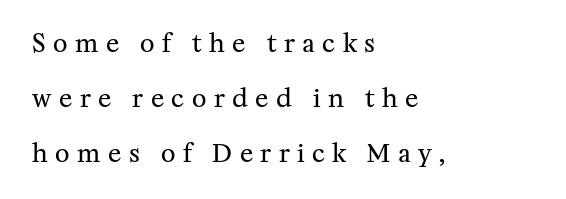
The image shows 25 px text type, upright; set left-aligned, loose line spacing (2.2x), unusually wide letter spacing (+0.3 em), not underlined.
